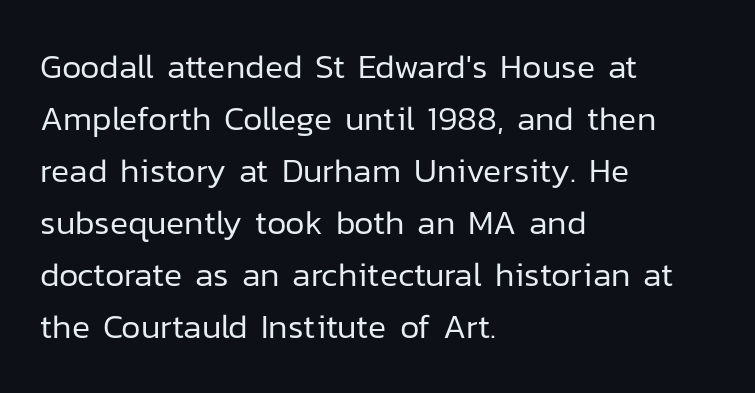
Q: Is the text bold? A: No.
Q: Is the text italic (slanted)? A: No, it is upright.
Q: Is the typeface a serif or a sans-serif typeface? A: Sans-serif.
Q: Is the text underlined? A: No.
Q: How is the paragraph aligned? A: Left-aligned.
Q: Is the spacing between letters normal or unusually wide? A: Normal.
Q: Is the spacing between lines tight, normal or loose? A: Normal.
Q: Width (condensed, normal, or wide)? A: Normal.
Q: Stroke contrast? A: Low.
Q: x-height? A: Medium.
Q: Monospaced? A: No.
